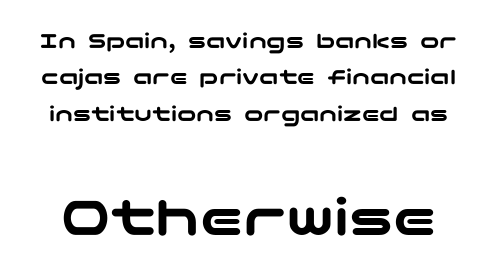
Classification — sans serif. Plain, unruled lines of type. Evenly set lines give the paragraph a standard silhouette. Rendered with straight, roman letterforms. The horizontal fit of the characters is conventional and even. The block sitting lower on the canvas is the one with enlarged characters.
